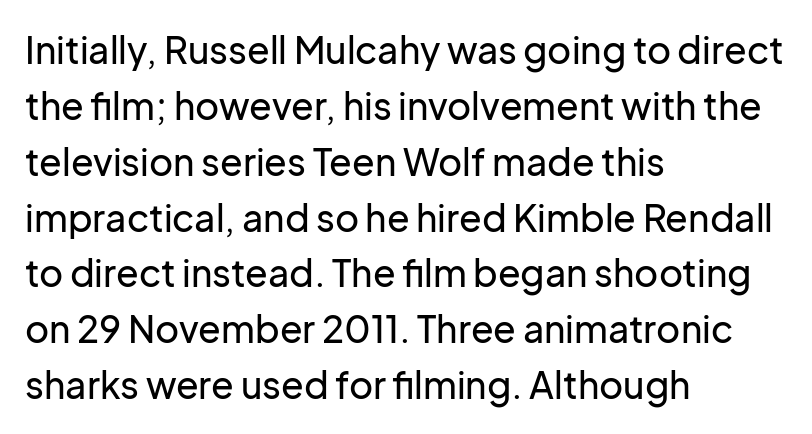
Typographically, this falls in the sans-serif category. Typeset ragged right — the left edge is the straight one. Do the characters align in a grid? No, the font is proportional. In terms of leading, this rendering sits right in the middle. The lettering holds an erect, upright posture throughout. Check under the words: just untouched page.
